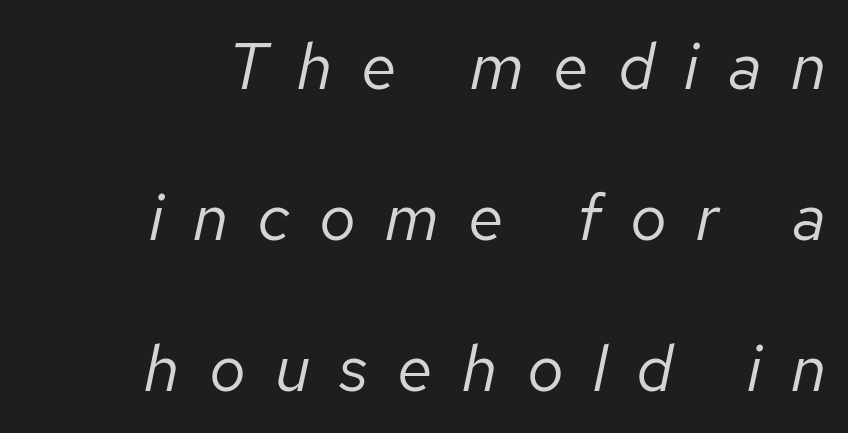
{"italic": "yes", "lean": "right", "slant_degrees": 12, "bold": "no", "weight": "regular", "width": "normal", "stroke_contrast": "low", "x_height": "medium", "monospaced": "no", "underline": "no", "align": "right", "line_spacing": "loose", "line_spacing_ratio": 2.32, "letter_spacing": "wide", "letter_spacing_em": 0.45, "glyph_px": 65}
